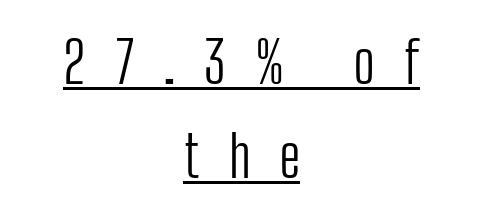
The image shows 57 px light, condensed sans-serif type, upright; set centered, normal line spacing (1.65x), unusually wide letter spacing (+0.5 em), underlined; low stroke contrast and a medium x-height.
